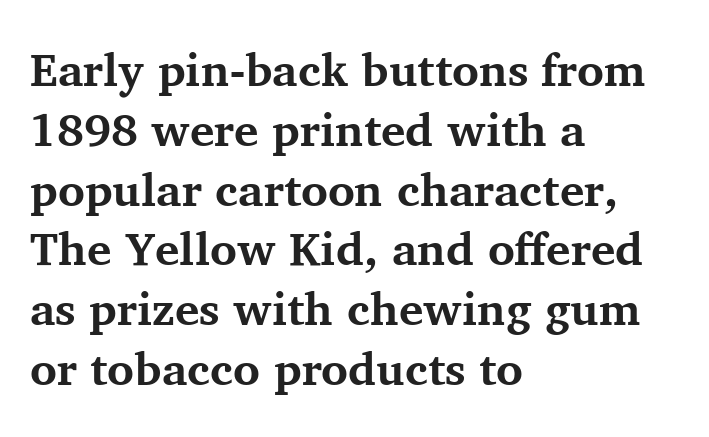
Q: Is the text bold? A: Yes.
Q: Is the text italic (slanted)? A: No, it is upright.
Q: Is the typeface a serif or a sans-serif typeface? A: Serif.
Q: Is the text underlined? A: No.
Q: How is the paragraph aligned? A: Left-aligned.
Q: Is the spacing between letters normal or unusually wide? A: Normal.
Q: Is the spacing between lines tight, normal or loose? A: Normal.
Q: Width (condensed, normal, or wide)? A: Normal.
Q: Stroke contrast? A: Medium.
Q: x-height? A: Medium.
Q: Monospaced? A: No.
